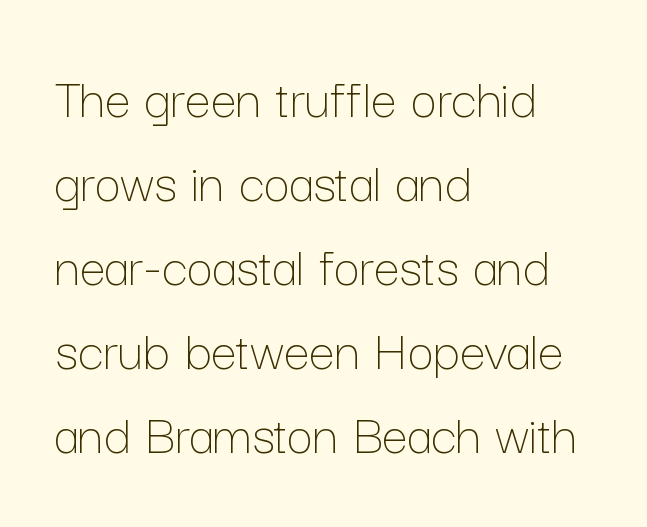
{"italic": "no", "bold": "no", "weight": "thin", "width": "normal", "stroke_contrast": "low", "x_height": "medium", "monospaced": "no", "underline": "no", "align": "left", "line_spacing": "normal", "line_spacing_ratio": 1.45, "letter_spacing": "normal", "letter_spacing_em": 0.0, "glyph_px": 58}
